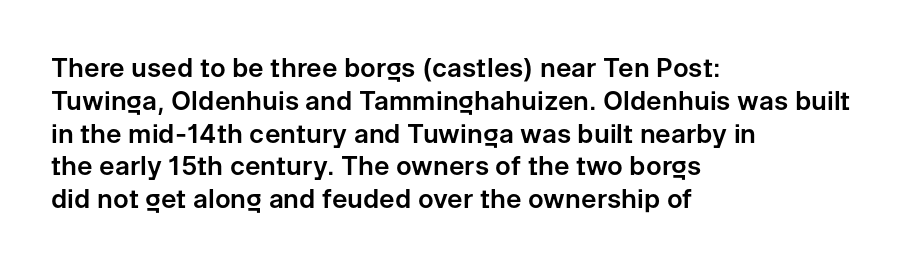
{"italic": "no", "underline": "no", "align": "left", "line_spacing": "normal", "line_spacing_ratio": 1.26, "letter_spacing": "normal", "letter_spacing_em": 0.0, "glyph_px": 26}
